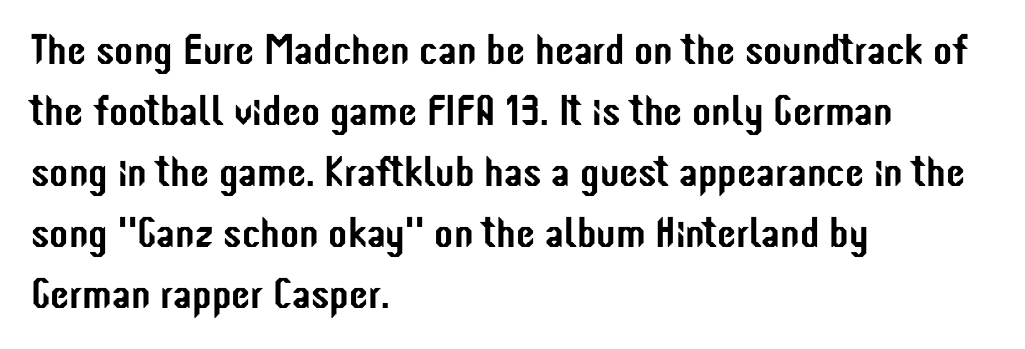
You could not count columns in this text — the font is proportionally spaced. Compared with typical paragraphs, the rows here are spaced about the same. Line beginnings align vertically; line endings do not. Default kerning and tracking; the words read as compact shapes. A bare baseline throughout the passage. Vertical strokes here are truly vertical.
